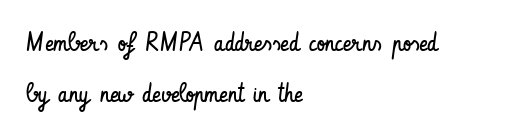
The image shows 26 px text type, upright; set left-aligned, loose line spacing (1.95x), normal letter spacing, not underlined.
